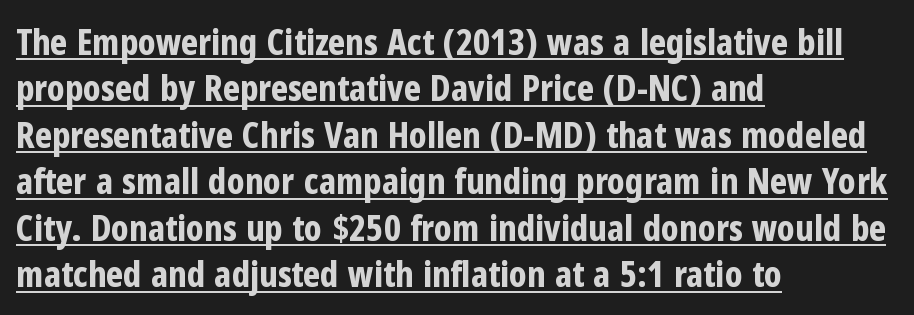
The image shows 36 px bold, condensed sans-serif type, upright; set left-aligned, normal line spacing (1.29x), normal letter spacing, underlined; low stroke contrast and a medium x-height.
